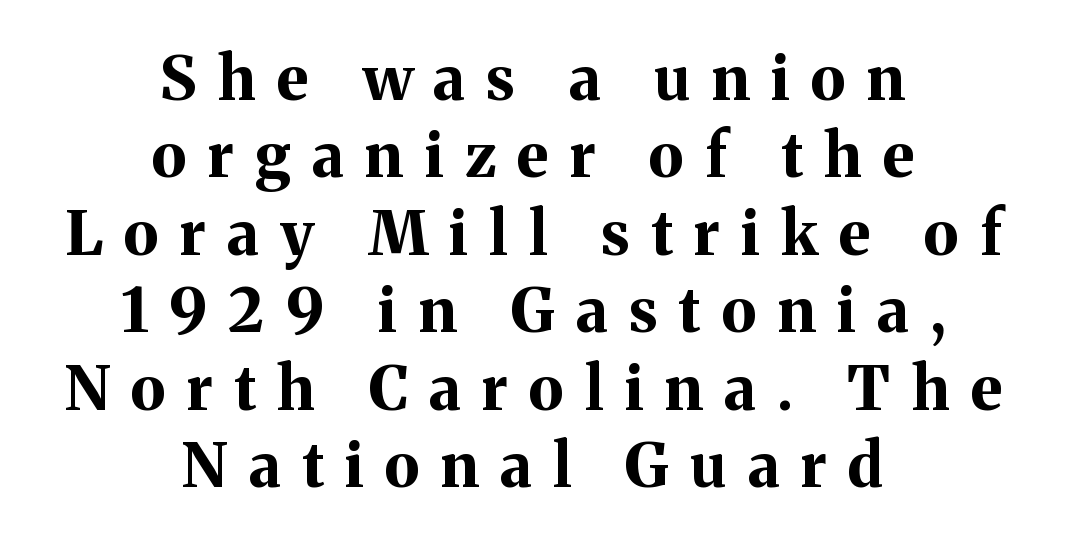
The area under the type is left untouched. The rendering uses a moderate line-height, typical for paragraphs. A roman cut, with each character standing at attention. Note the varied advance widths — an 'i' is clearly narrower than an 'm'. These lines stack symmetrically, like a column narrowing and widening about its center.
